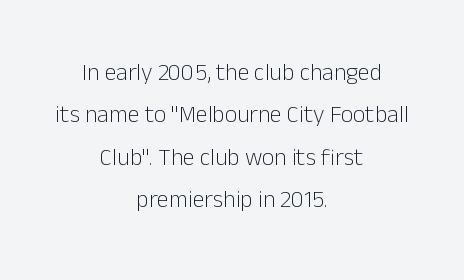
Underlining? Definitely not there. Ascenders rise straight up at ninety degrees. Every row of glyphs is offset so its center matches the block's center. On a weight scale, this lands at 450 or below. This rendering leaves character spacing at its baseline value.
